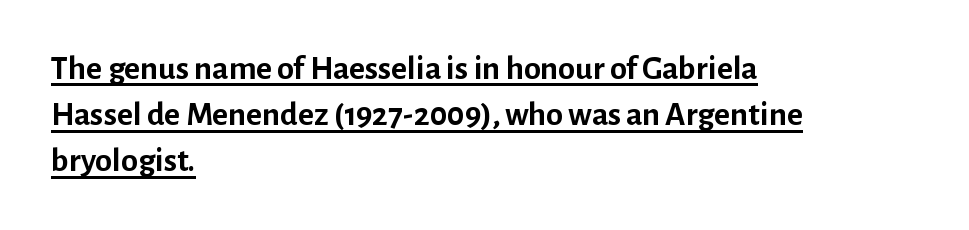
{"serif": "no", "italic": "no", "bold": "yes", "weight": "semibold", "width": "normal", "stroke_contrast": "low", "x_height": "medium", "monospaced": "no", "underline": "yes", "align": "left", "line_spacing": "normal", "line_spacing_ratio": 1.36, "letter_spacing": "normal", "letter_spacing_em": 0.0, "glyph_px": 34}
